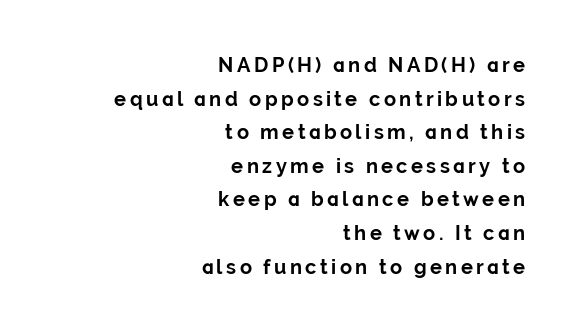
Q: Is the text bold? A: Yes.
Q: Is the text italic (slanted)? A: No, it is upright.
Q: Is the text underlined? A: No.
Q: How is the paragraph aligned? A: Right-aligned.
Q: Is the spacing between lines tight, normal or loose? A: Normal.
